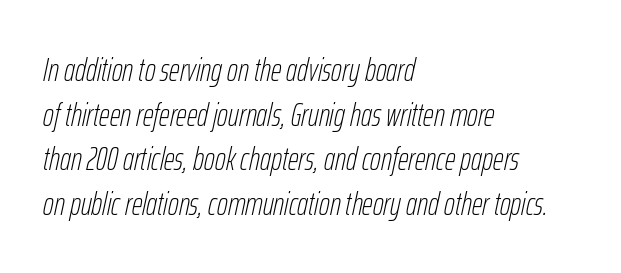
Q: Is the text bold? A: No.
Q: Is the text italic (slanted)? A: Yes, it leans right by about 12 degrees.
Q: Is the text underlined? A: No.
Q: How is the paragraph aligned? A: Left-aligned.
Q: Is the spacing between letters normal or unusually wide? A: Normal.
Q: Is the spacing between lines tight, normal or loose? A: Normal.
Q: Width (condensed, normal, or wide)? A: Condensed.
Q: Stroke contrast? A: Low.
Q: x-height? A: Medium.
Q: Monospaced? A: No.
